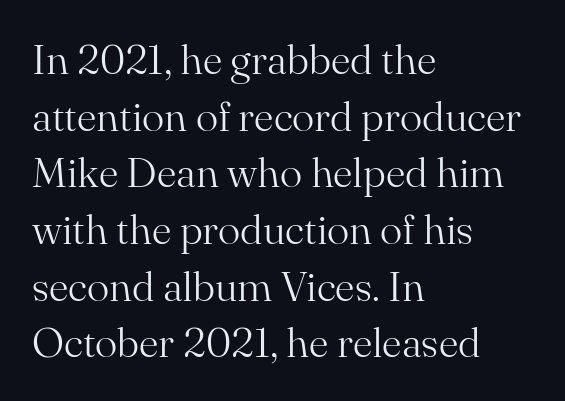
{"serif": "yes", "italic": "no", "bold": "no", "weight": "light", "width": "normal", "stroke_contrast": "medium", "x_height": "small", "monospaced": "no", "underline": "no", "align": "left", "line_spacing": "normal", "line_spacing_ratio": 1.35, "letter_spacing": "normal", "letter_spacing_em": 0.0, "glyph_px": 42}
